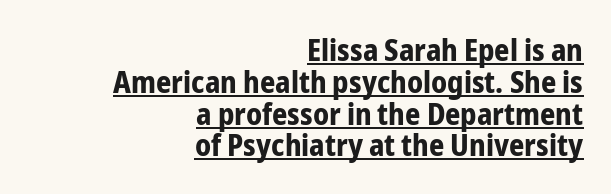
Q: Is the text bold? A: Yes.
Q: Is the text italic (slanted)? A: No, it is upright.
Q: Is the typeface a serif or a sans-serif typeface? A: Sans-serif.
Q: Is the text underlined? A: Yes.
Q: How is the paragraph aligned? A: Right-aligned.
Q: Is the spacing between letters normal or unusually wide? A: Normal.
Q: Is the spacing between lines tight, normal or loose? A: Tight.
Q: Width (condensed, normal, or wide)? A: Condensed.
Q: Stroke contrast? A: Low.
Q: x-height? A: Medium.
Q: Monospaced? A: No.
